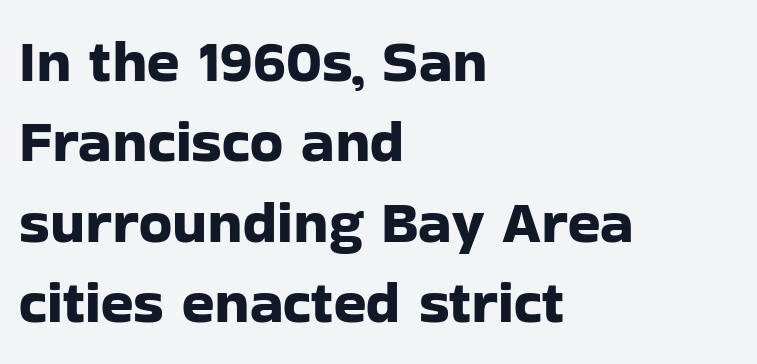
{"serif": "no", "italic": "no", "width": "normal", "stroke_contrast": "low", "x_height": "medium", "monospaced": "no", "underline": "no", "align": "left", "line_spacing": "normal", "line_spacing_ratio": 1.34, "letter_spacing": "normal", "letter_spacing_em": 0.0, "glyph_px": 60}
